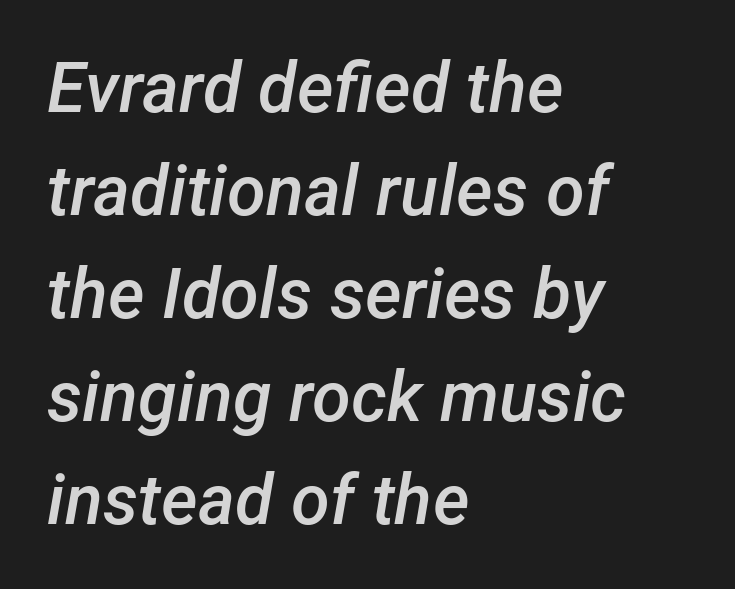
Q: Is the text bold? A: Semi-bold.
Q: Is the text italic (slanted)? A: Yes, it leans right by about 12 degrees.
Q: Is the text underlined? A: No.
Q: How is the paragraph aligned? A: Left-aligned.
Q: Is the spacing between letters normal or unusually wide? A: Normal.
Q: Is the spacing between lines tight, normal or loose? A: Normal.
Q: Width (condensed, normal, or wide)? A: Normal.
Q: Stroke contrast? A: Low.
Q: x-height? A: Medium.
Q: Monospaced? A: No.
